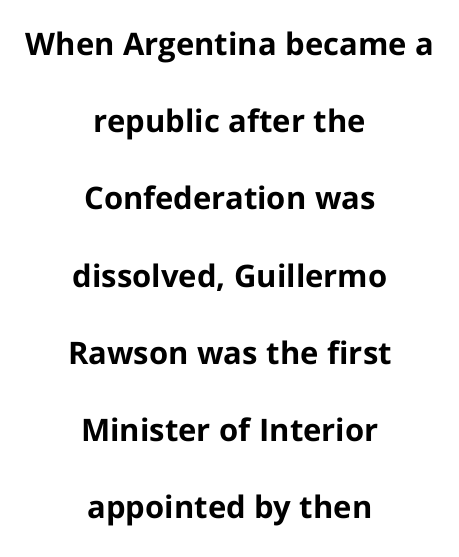
The image shows 31 px bold sans-serif type, upright; set centered, loose line spacing (2.49x), normal letter spacing, not underlined; low stroke contrast and a medium x-height.
